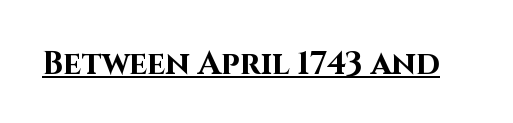
{"serif": "no", "italic": "no", "bold": "yes", "weight": "bold", "width": "normal", "stroke_contrast": "high", "x_height": "large", "monospaced": "no", "underline": "yes", "letter_spacing": "normal", "letter_spacing_em": 0.0, "glyph_px": 32}
